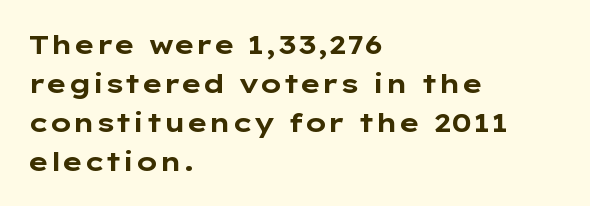
Successive baselines arrive at the customary interval. Nope, not italic — everything's standing straight. Stroke thickness is high; the sample reads as a true bold. Line starts are locked; line ends wander. Clear beneath every line of the passage. The line texture is even and compact thanks to regular tracking.
